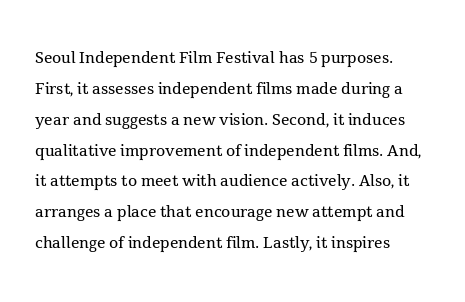
If you drew a line through each stem, it would be perfectly vertical. Leftover space on each line is placed entirely after the last word. The vertical gap from one line to the next is medium. The specimen omits any rule beneath the text block's lines.
